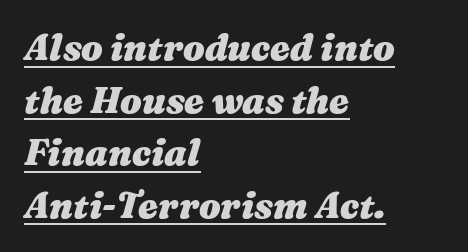
{"italic": "yes", "lean": "right", "slant_degrees": 16, "bold": "yes", "weight": "heavy", "width": "wide", "stroke_contrast": "medium", "x_height": "medium", "monospaced": "no", "underline": "yes", "align": "left", "line_spacing": "normal", "line_spacing_ratio": 1.46, "letter_spacing": "normal", "letter_spacing_em": 0.0, "glyph_px": 36}
